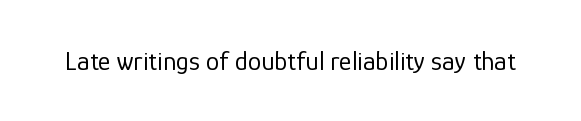
The image shows 27 px text type, upright; set normal letter spacing, not underlined.
